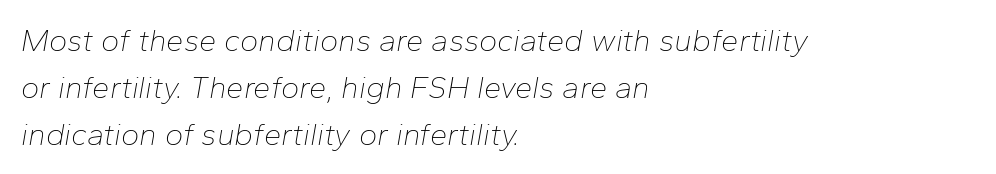
{"italic": "yes", "lean": "right", "slant_degrees": 10, "bold": "no", "weight": "thin", "width": "normal", "stroke_contrast": "low", "x_height": "medium", "monospaced": "no", "underline": "no", "align": "left", "line_spacing": "normal", "line_spacing_ratio": 1.51, "letter_spacing": "normal", "letter_spacing_em": 0.0, "glyph_px": 31}
